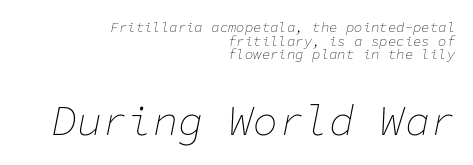
The image shows 42 px thin type, italic (leaning right), monospaced; set right-aligned, tight line spacing (0.98x), normal letter spacing, not underlined; the second (bottom) block is 3.0x larger; low stroke contrast and a medium x-height.
